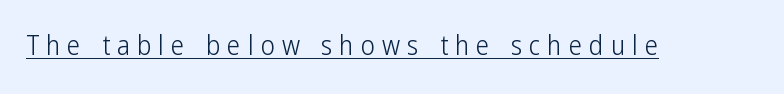
Upright lettering throughout. The sample's only ornament is a line tracing under the words. A quiet, ordinary-to-light weight characterises the typeface. Words appear elongated and porous because spacing is wide.
